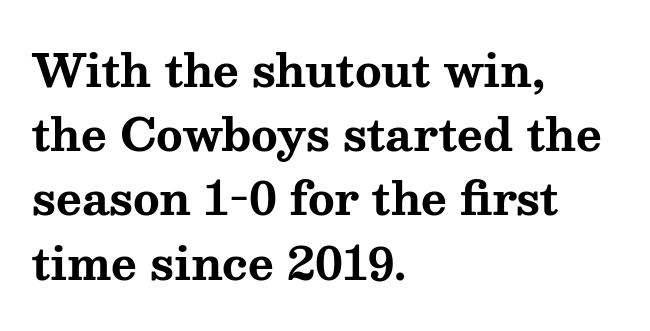
Q: Is the text bold? A: Yes.
Q: Is the text italic (slanted)? A: No, it is upright.
Q: Is the typeface a serif or a sans-serif typeface? A: Serif.
Q: Is the text underlined? A: No.
Q: How is the paragraph aligned? A: Left-aligned.
Q: Is the spacing between letters normal or unusually wide? A: Normal.
Q: Is the spacing between lines tight, normal or loose? A: Normal.
Q: Width (condensed, normal, or wide)? A: Wide.
Q: Stroke contrast? A: Medium.
Q: x-height? A: Medium.
Q: Monospaced? A: No.
